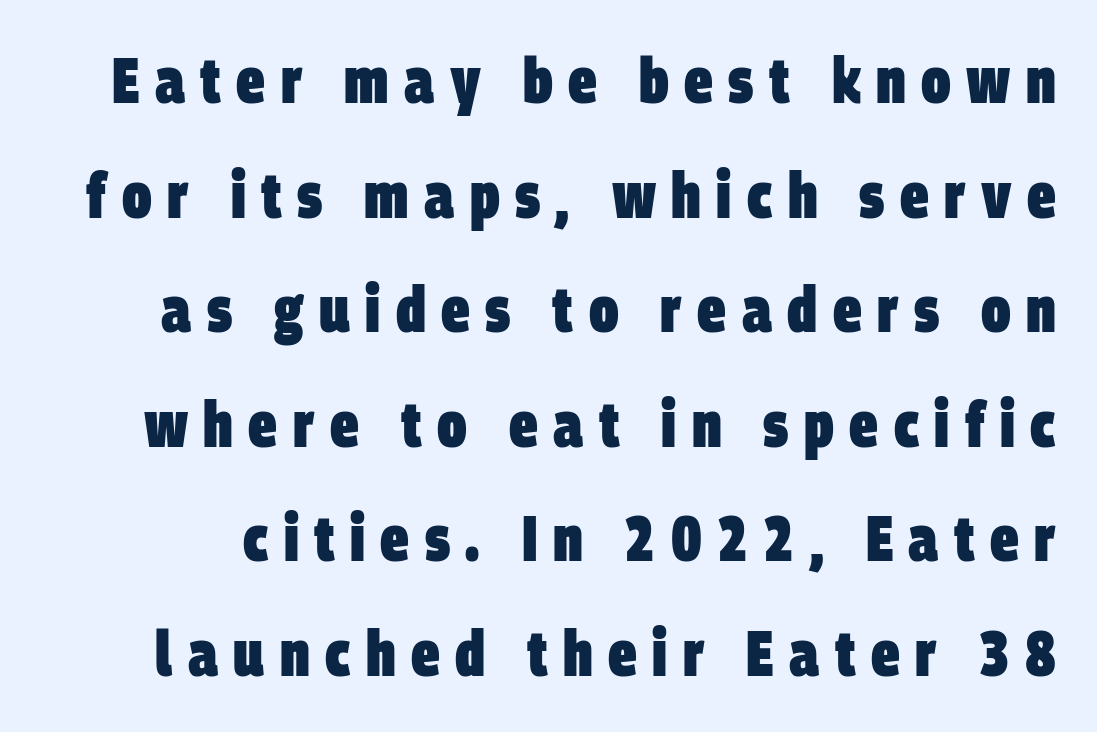
Q: Is the text bold? A: Yes.
Q: Is the typeface a serif or a sans-serif typeface? A: Sans-serif.
Q: Is the text underlined? A: No.
Q: Is the spacing between letters normal or unusually wide? A: Unusually wide.
Q: Width (condensed, normal, or wide)? A: Condensed.
Q: Stroke contrast? A: Low.
Q: x-height? A: Large.
Q: Monospaced? A: No.
